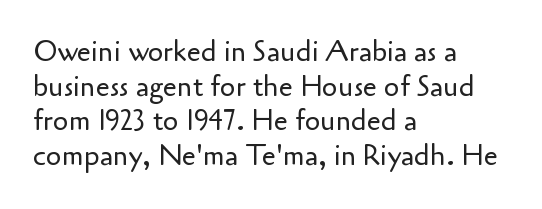
The image shows 28 px regular-weight sans-serif type, upright; set left-aligned, line spacing 1.24x, normal letter spacing, not underlined; low stroke contrast and a small x-height.
